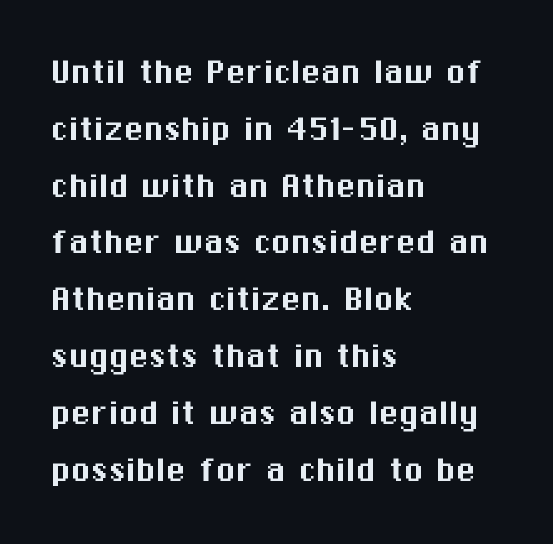
Q: Is the text italic (slanted)? A: No, it is upright.
Q: Is the typeface a serif or a sans-serif typeface? A: Sans-serif.
Q: Is the text underlined? A: No.
Q: How is the paragraph aligned? A: Left-aligned.
Q: Is the spacing between letters normal or unusually wide? A: Normal.
Q: Is the spacing between lines tight, normal or loose? A: Normal.
Q: Width (condensed, normal, or wide)? A: Normal.
Q: Stroke contrast? A: Medium.
Q: x-height? A: Medium.
Q: Monospaced? A: No.
